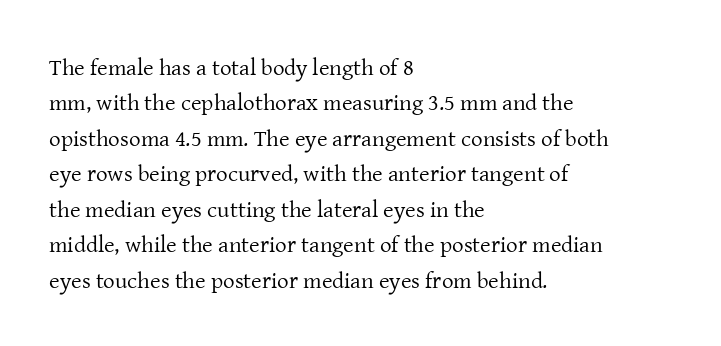
The face looks like a standard text weight, possibly lighter. Vertical strokes here are truly vertical. These lines keep a tight, regular rhythm from letter to letter. Leading matches the norm, producing a regular column. Left-aligned paragraph, ragged on the right. The space directly below the letters is spotless.
